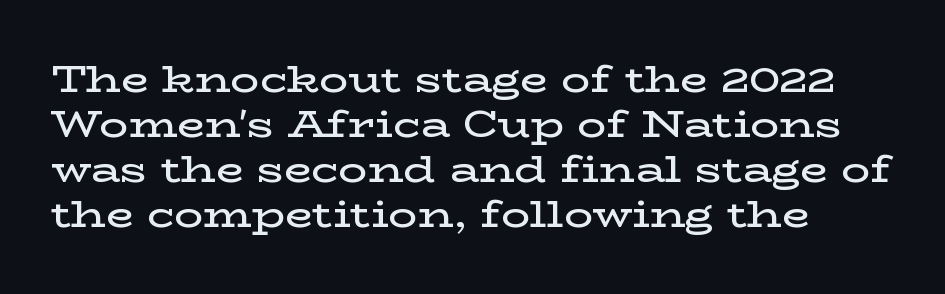
{"serif": "yes", "italic": "no", "bold": "semi", "weight": "semibold", "width": "wide", "stroke_contrast": "low", "x_height": "medium", "monospaced": "no", "underline": "no", "align": "left", "line_spacing": "normal", "line_spacing_ratio": 1.25, "letter_spacing": "normal", "letter_spacing_em": 0.0, "glyph_px": 36}
